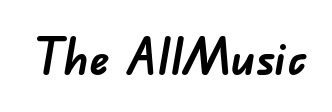
Descenders are the only things crossing below the line. How heavy is the stroke? Heavy — this is a bold. Short note: letters normally spaced. A typesetter would call this proportional, since set widths differ per character. Unlike a traditional serif, this face leaves its strokes unadorned.
